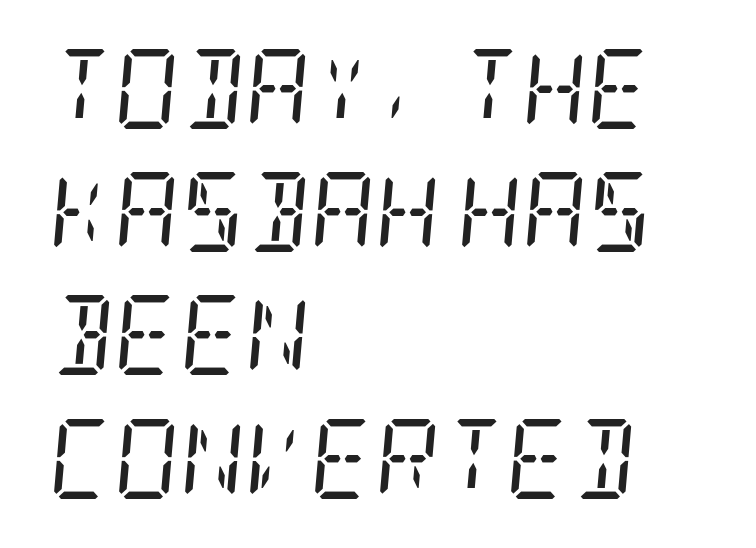
{"serif": "yes", "italic": "yes", "lean": "right", "slant_degrees": 5, "bold": "no", "weight": "regular", "width": "condensed", "stroke_contrast": "low", "x_height": "large", "underline": "no", "align": "left", "line_spacing": "normal", "line_spacing_ratio": 1.54, "letter_spacing": "normal", "letter_spacing_em": 0.0, "glyph_px": 80}
